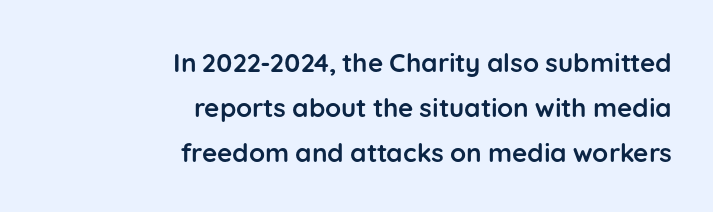
Q: Is the text bold? A: Yes.
Q: Is the text italic (slanted)? A: No, it is upright.
Q: Is the text underlined? A: No.
Q: How is the paragraph aligned? A: Right-aligned.
Q: Is the spacing between letters normal or unusually wide? A: Normal.
